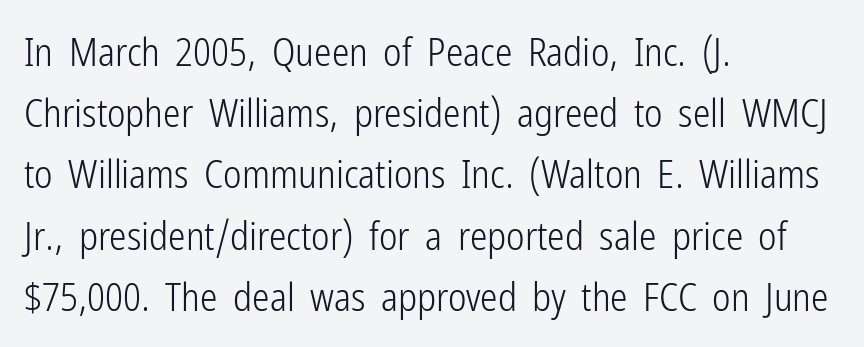
{"serif": "no", "italic": "no", "bold": "no", "weight": "light", "width": "condensed", "stroke_contrast": "low", "x_height": "medium", "monospaced": "no", "underline": "no", "align": "left", "line_spacing": "normal", "line_spacing_ratio": 1.57, "letter_spacing": "normal", "letter_spacing_em": 0.0, "glyph_px": 39}
